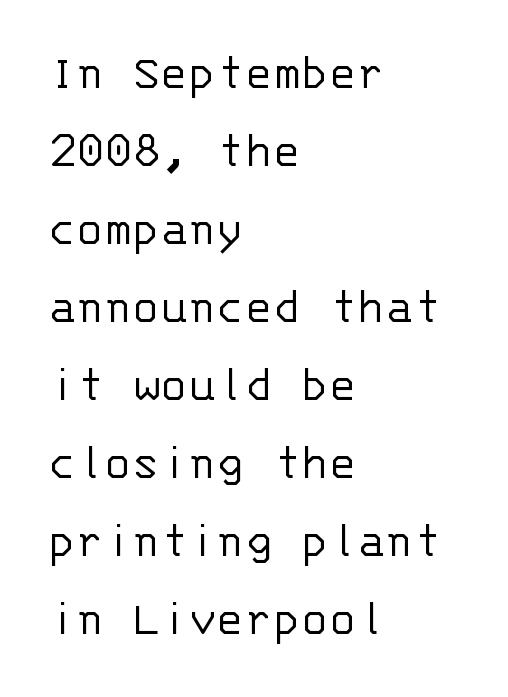
The specimen reads as upright at a glance. Each letter, wide or thin by design, is forced into the same width here. What's the leading like? Ordinary, nothing unusual. Glyph-to-glyph distance matches everyday printed text. These lines are set flush left with a ragged right edge. The space beneath each line is pristine and unruled.
